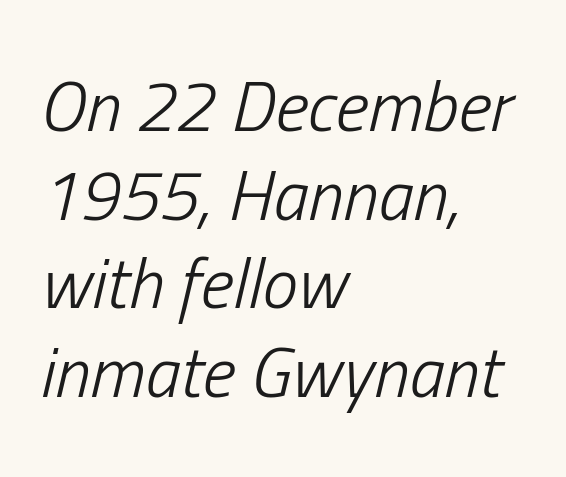
The image shows 71 px light, condensed type, italic (leaning right); set left-aligned, normal line spacing (1.25x), normal letter spacing, not underlined; low stroke contrast and a medium x-height.
